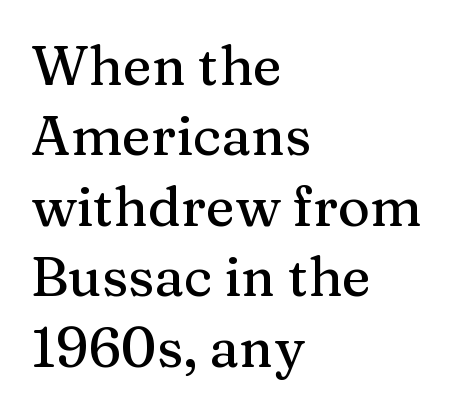
{"serif": "yes", "italic": "no", "width": "normal", "stroke_contrast": "medium", "x_height": "medium", "monospaced": "no", "underline": "no", "align": "left", "line_spacing": "normal", "line_spacing_ratio": 1.28, "letter_spacing": "normal", "letter_spacing_em": 0.0, "glyph_px": 55}
